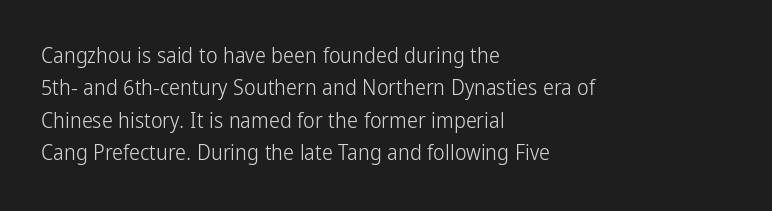
The image shows 22 px text type, upright; set left-aligned, normal line spacing (1.47x), normal letter spacing, not underlined.
